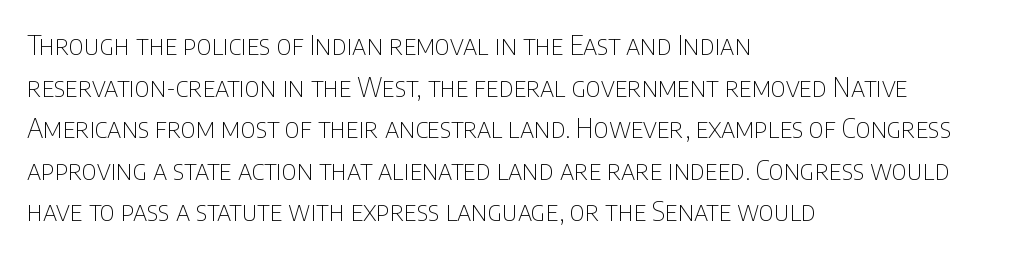
{"italic": "no", "bold": "no", "underline": "no", "align": "left", "line_spacing": "normal", "line_spacing_ratio": 1.54, "letter_spacing": "normal", "letter_spacing_em": 0.0, "glyph_px": 27}
